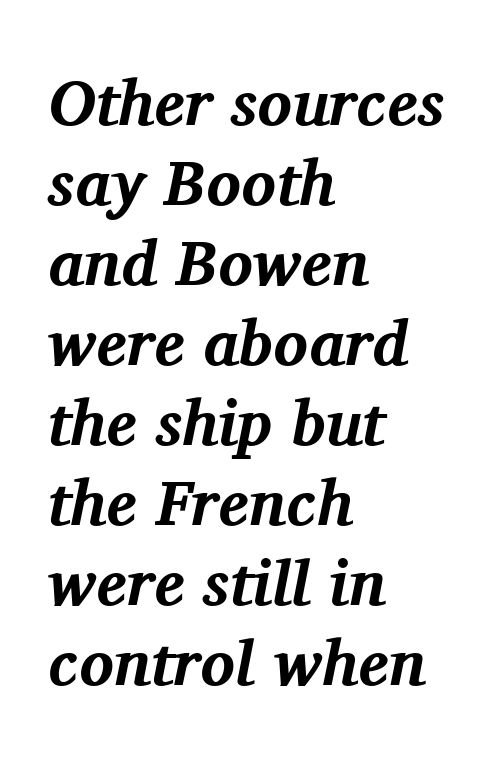
Plenty of ink on the page — the face is bold. The rag falls on the right side of this text block. You could not count columns in this text — the font is proportionally spaced. In terms of letterspacing, this is plain default setting.
